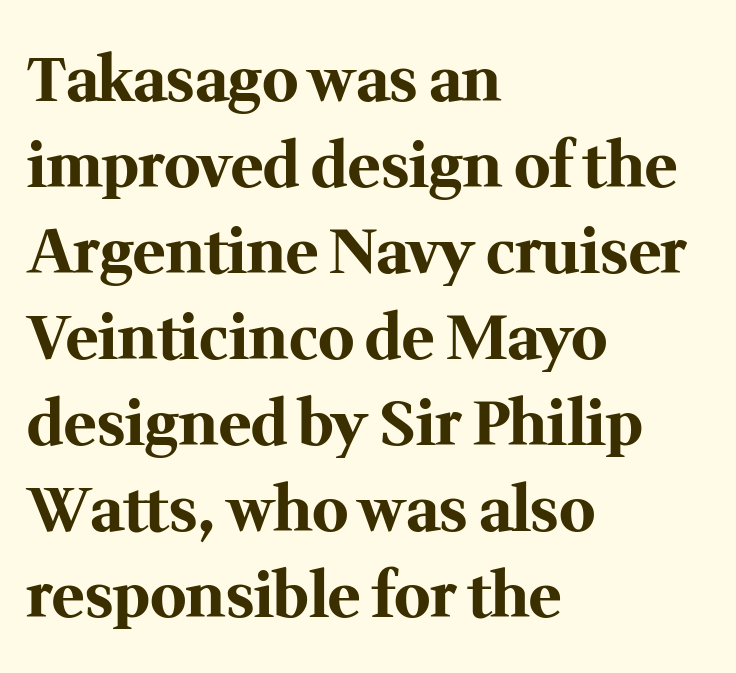
{"serif": "yes", "italic": "no", "bold": "yes", "weight": "bold", "width": "normal", "stroke_contrast": "medium", "x_height": "medium", "monospaced": "no", "underline": "no", "align": "left", "line_spacing": "normal", "line_spacing_ratio": 1.41, "letter_spacing": "normal", "letter_spacing_em": 0.0, "glyph_px": 61}
